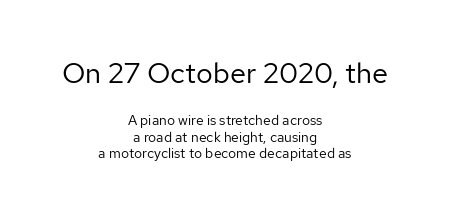
Q: Is the text bold? A: No.
Q: Is the text italic (slanted)? A: No, it is upright.
Q: Is the typeface a serif or a sans-serif typeface? A: Sans-serif.
Q: Is the text underlined? A: No.
Q: How is the paragraph aligned? A: Centered.
Q: Is the spacing between letters normal or unusually wide? A: Normal.
Q: Which block of text is set in a larger size, the first (top) or the second (bottom)? A: The first (top) one.
Q: Width (condensed, normal, or wide)? A: Normal.
Q: Stroke contrast? A: Low.
Q: x-height? A: Medium.
Q: Monospaced? A: No.
